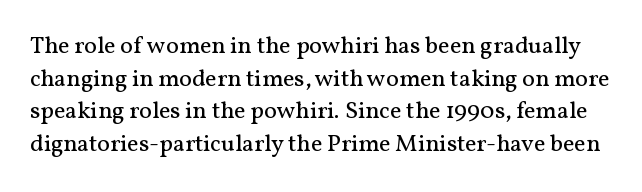
{"italic": "no", "bold": "no", "underline": "no", "line_spacing": "normal", "line_spacing_ratio": 1.36, "letter_spacing": "normal", "letter_spacing_em": 0.0, "glyph_px": 24}
